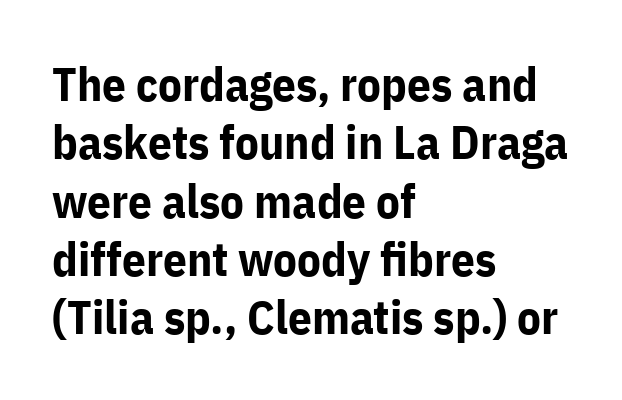
{"serif": "no", "italic": "no", "bold": "yes", "weight": "bold", "width": "normal", "stroke_contrast": "low", "x_height": "medium", "monospaced": "no", "underline": "no", "align": "left", "line_spacing_ratio": 1.24, "letter_spacing": "normal", "letter_spacing_em": 0.0, "glyph_px": 47}
